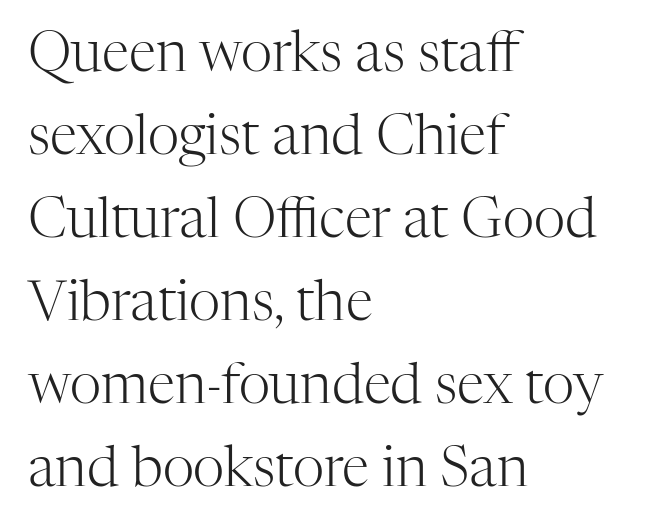
This sample has the flowing, uneven cadence of proportional lettering. In CSS terms this would be text-align: left. The axis of the letterforms is exactly vertical. The zone under the glyphs is completely vacant. The weight would be labelled regular, book, light, or lighter still.
